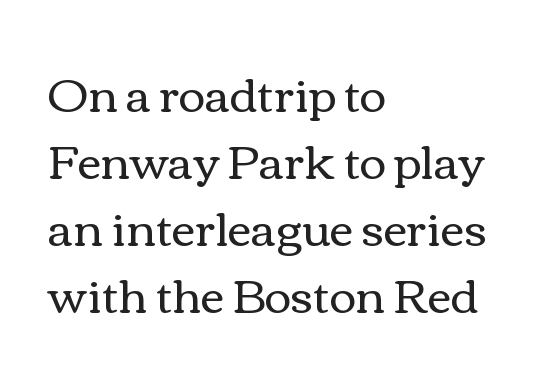
{"italic": "no", "bold": "no", "weight": "regular", "width": "wide", "stroke_contrast": "medium", "x_height": "medium", "monospaced": "no", "underline": "no", "align": "left", "line_spacing": "normal", "line_spacing_ratio": 1.46, "letter_spacing": "normal", "letter_spacing_em": 0.0, "glyph_px": 46}
